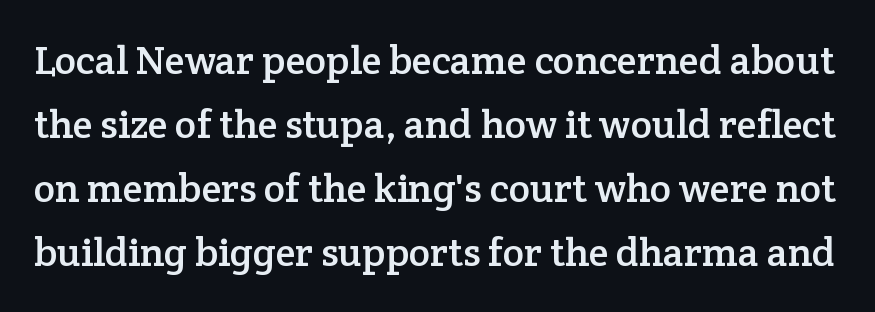
{"serif": "yes", "italic": "no", "width": "normal", "stroke_contrast": "low", "x_height": "medium", "monospaced": "no", "underline": "no", "line_spacing": "normal", "line_spacing_ratio": 1.6, "letter_spacing": "normal", "letter_spacing_em": 0.0, "glyph_px": 40}
